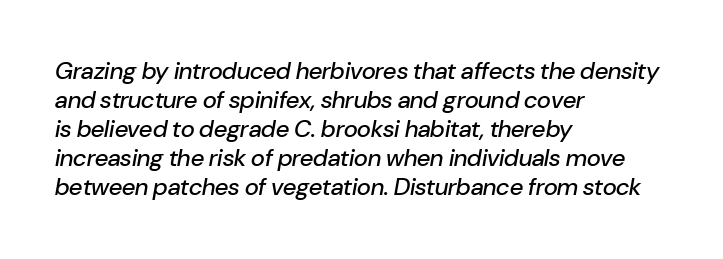
Layout note: lines flush left. Italic: yes, the glyphs are oblique. A clean baseline with only descenders dipping below it. Tracking here is standard; glyphs follow each other at the usual distance.
